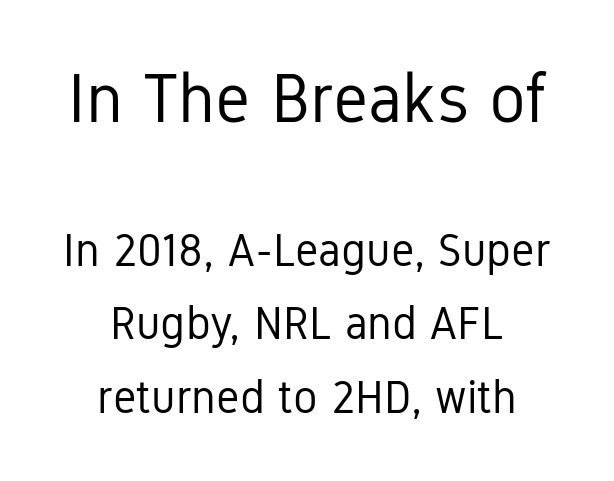
Q: Is the text bold? A: No.
Q: Is the text italic (slanted)? A: No, it is upright.
Q: Is the typeface a serif or a sans-serif typeface? A: Sans-serif.
Q: Is the text underlined? A: No.
Q: How is the paragraph aligned? A: Centered.
Q: Is the spacing between letters normal or unusually wide? A: Normal.
Q: Is the spacing between lines tight, normal or loose? A: Normal.
Q: Which block of text is set in a larger size, the first (top) or the second (bottom)? A: The first (top) one.
Q: Width (condensed, normal, or wide)? A: Condensed.
Q: Stroke contrast? A: Low.
Q: x-height? A: Medium.
Q: Monospaced? A: No.
